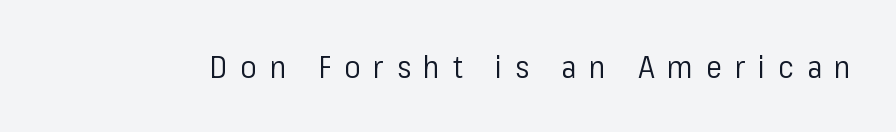
Q: Is the text bold? A: No.
Q: Is the text italic (slanted)? A: No, it is upright.
Q: Is the typeface a serif or a sans-serif typeface? A: Sans-serif.
Q: Is the text underlined? A: No.
Q: Is the spacing between letters normal or unusually wide? A: Unusually wide.
Q: Width (condensed, normal, or wide)? A: Normal.
Q: Stroke contrast? A: Low.
Q: x-height? A: Medium.
Q: Monospaced? A: No.
